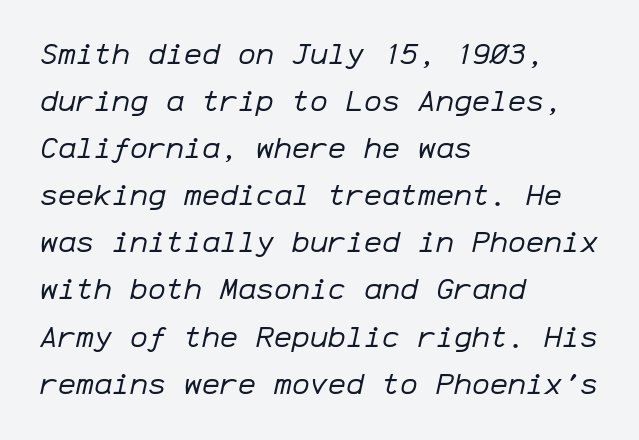
{"italic": "yes", "lean": "right", "slant_degrees": 12, "bold": "no", "weight": "regular", "width": "normal", "stroke_contrast": "low", "x_height": "medium", "monospaced": "yes", "underline": "no", "align": "left", "line_spacing": "normal", "line_spacing_ratio": 1.57, "letter_spacing": "normal", "letter_spacing_em": 0.0, "glyph_px": 30}
